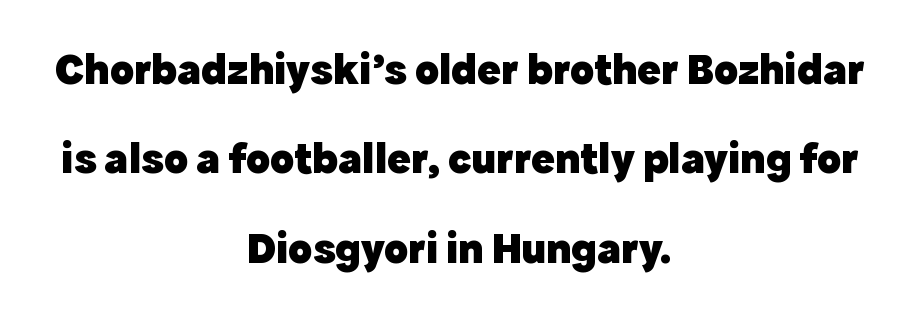
{"serif": "no", "italic": "no", "bold": "yes", "weight": "heavy", "width": "normal", "x_height": "medium", "monospaced": "no", "underline": "no", "align": "center", "line_spacing": "loose", "line_spacing_ratio": 2.03, "letter_spacing": "normal", "letter_spacing_em": 0.0, "glyph_px": 44}
